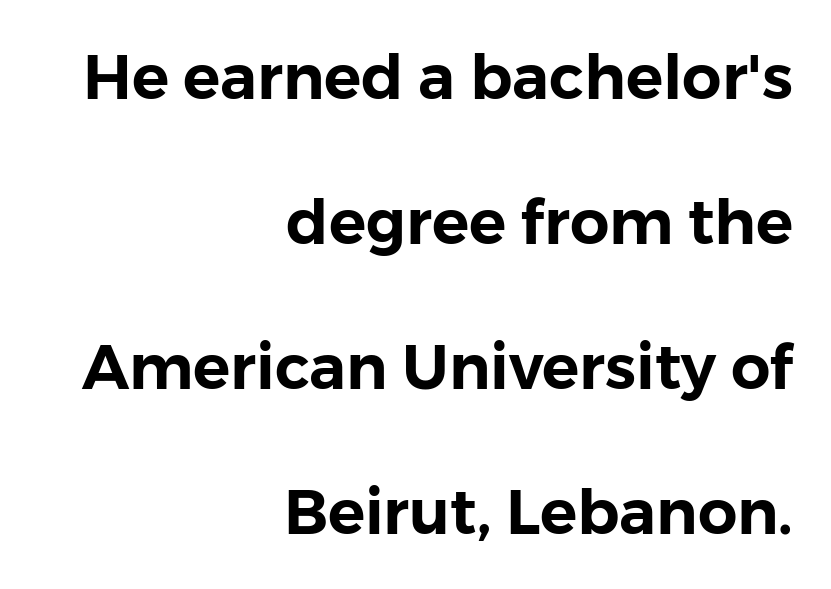
{"serif": "no", "italic": "no", "width": "normal", "stroke_contrast": "low", "x_height": "medium", "monospaced": "no", "underline": "no", "align": "right", "line_spacing": "loose", "line_spacing_ratio": 2.34, "letter_spacing": "normal", "letter_spacing_em": 0.0, "glyph_px": 62}
